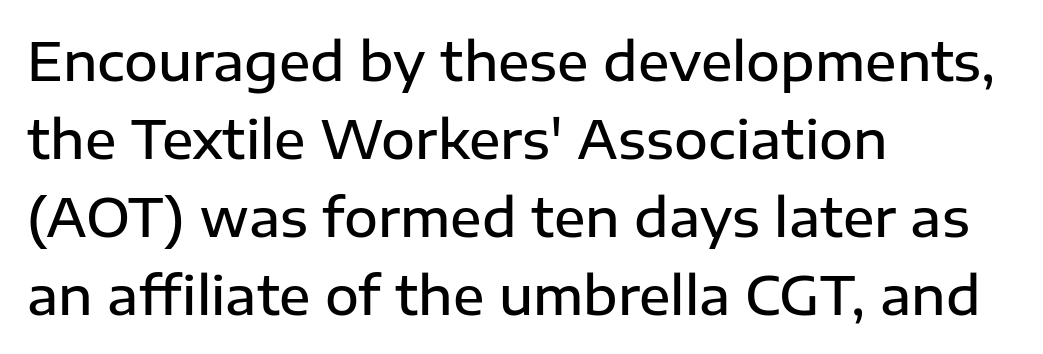
Leading: standard. Notice how the passage keeps a crisp vertical edge on the left only. The font's upright variant was chosen for this text. The rendering uses a semibold face; strokes are thickened but not to full bold.
